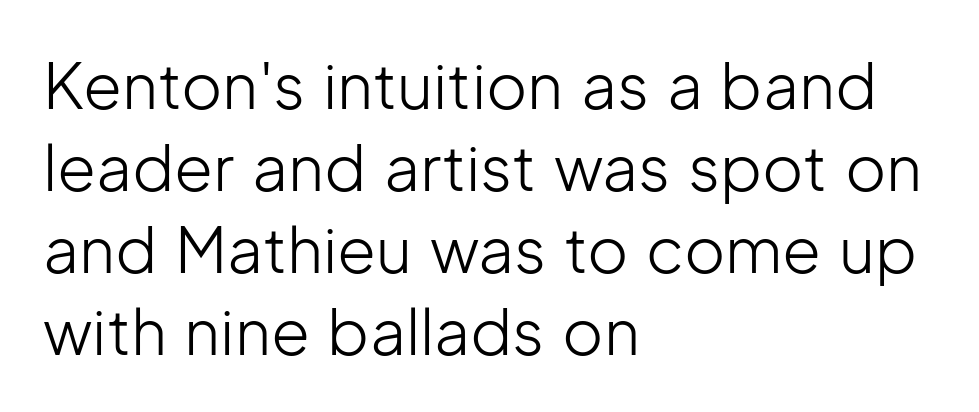
The image shows 63 px light sans-serif type, upright; set left-aligned, normal line spacing (1.3x), normal letter spacing, not underlined; low stroke contrast and a medium x-height.
